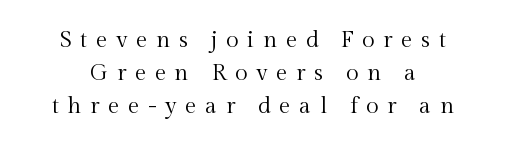
{"italic": "no", "bold": "no", "underline": "no", "line_spacing": "normal", "line_spacing_ratio": 1.44, "letter_spacing": "wide", "letter_spacing_em": 0.37, "glyph_px": 23}
